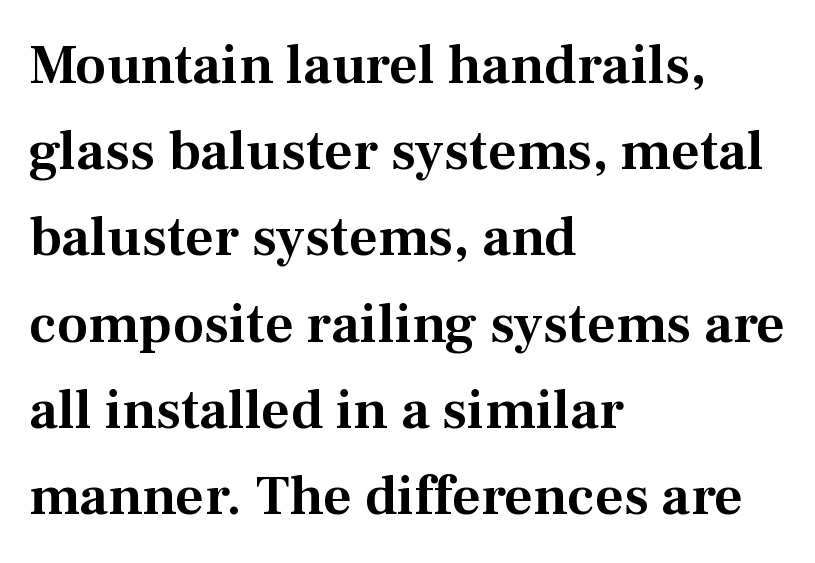
Reading down the block, your eye returns to a fixed left position each line. Posture: straight, roman, zero tilt. The zone under the glyphs is completely vacant. Between one letter and the next there's only the usual sliver of space. Regarding leading, the lines here are spaced in the standard way.
